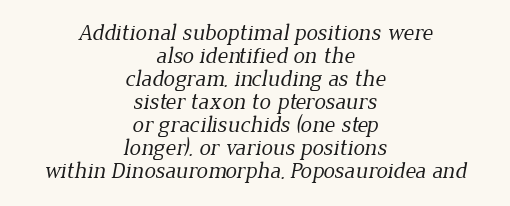
Glyph-to-glyph distance matches everyday printed text. Honestly, there is no underline to notice here at all. The rendering positions every line midway between the sides. Ink coverage per letter is moderate at most.
